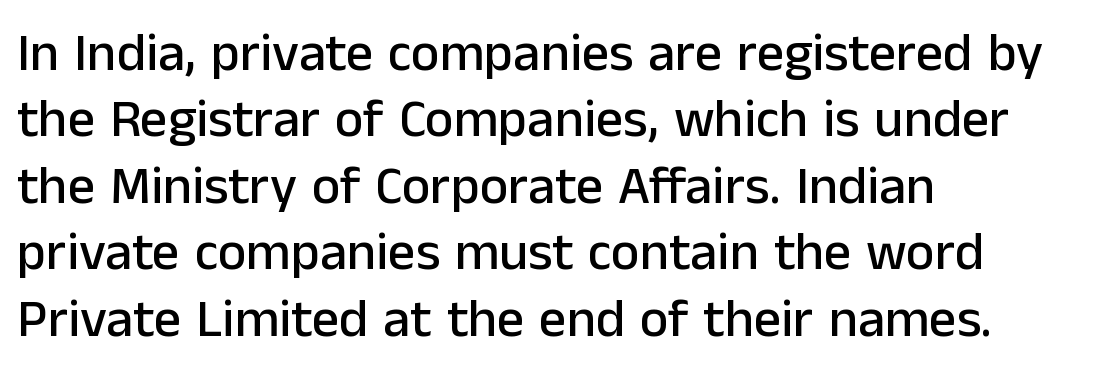
This sample uses a sans-serif face. It's the straight-up-and-down kind of type. Character widths vary here, with narrow letters taking less room than wide ones. Is the block centered? No — it sits flush against the left margin.
